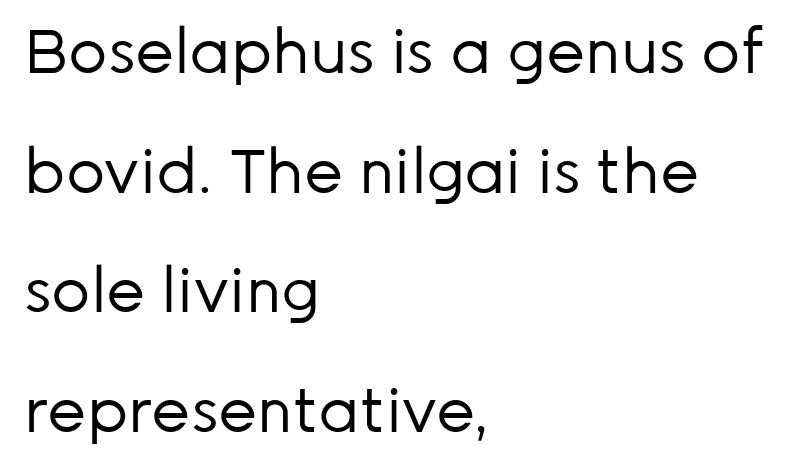
The image shows 61 px regular-weight sans-serif type, upright; set left-aligned, loose line spacing (1.96x), normal letter spacing, not underlined; low stroke contrast and a medium x-height.
